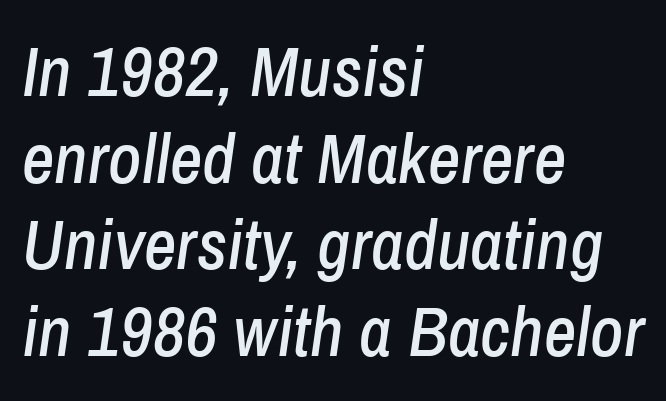
Is this a fixed-width face? No — the glyphs have proportional, varying widths. A typesetter would call this zero additional tracking. The rendering anchors every line to the left-hand side. Descender tails drop into unmarked territory. Italic: yes, the glyphs are oblique.
